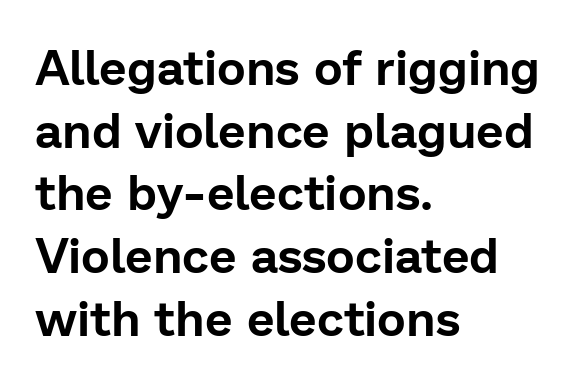
The image shows 49 px sans-serif type, upright; set left-aligned, normal line spacing (1.28x), normal letter spacing, not underlined; low stroke contrast and a medium x-height.
